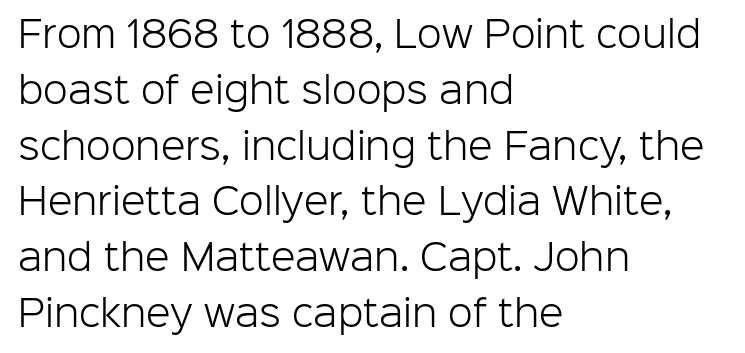
Q: Is the text bold? A: No.
Q: Is the text italic (slanted)? A: No, it is upright.
Q: Is the typeface a serif or a sans-serif typeface? A: Sans-serif.
Q: Is the text underlined? A: No.
Q: How is the paragraph aligned? A: Left-aligned.
Q: Is the spacing between letters normal or unusually wide? A: Normal.
Q: Is the spacing between lines tight, normal or loose? A: Normal.
Q: Width (condensed, normal, or wide)? A: Normal.
Q: Stroke contrast? A: Low.
Q: x-height? A: Medium.
Q: Monospaced? A: No.
